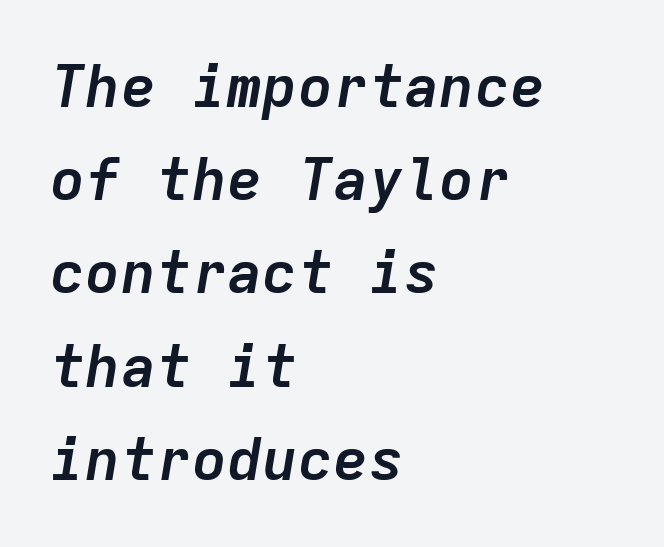
{"italic": "yes", "lean": "right", "slant_degrees": 9, "bold": "yes", "weight": "semibold", "width": "normal", "stroke_contrast": "low", "x_height": "medium", "monospaced": "yes", "underline": "no", "align": "left", "line_spacing": "normal", "line_spacing_ratio": 1.58, "letter_spacing": "normal", "letter_spacing_em": 0.0, "glyph_px": 59}
